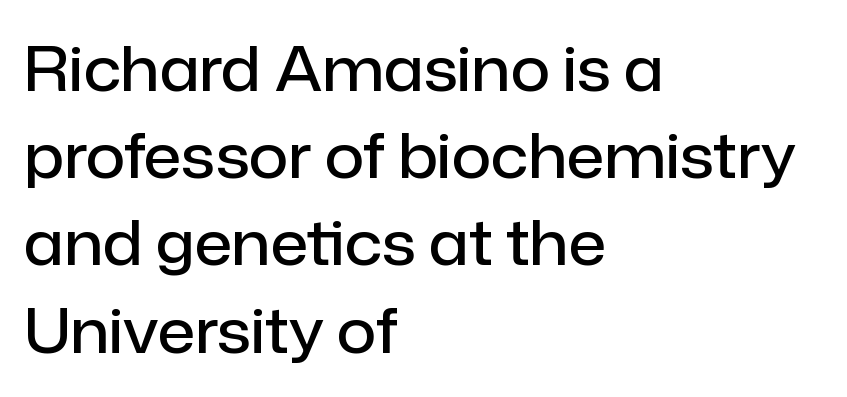
Q: Is the text bold? A: Semi-bold.
Q: Is the text italic (slanted)? A: No, it is upright.
Q: Is the typeface a serif or a sans-serif typeface? A: Sans-serif.
Q: Is the text underlined? A: No.
Q: How is the paragraph aligned? A: Left-aligned.
Q: Is the spacing between letters normal or unusually wide? A: Normal.
Q: Is the spacing between lines tight, normal or loose? A: Normal.
Q: Width (condensed, normal, or wide)? A: Normal.
Q: Stroke contrast? A: Low.
Q: x-height? A: Medium.
Q: Monospaced? A: No.
